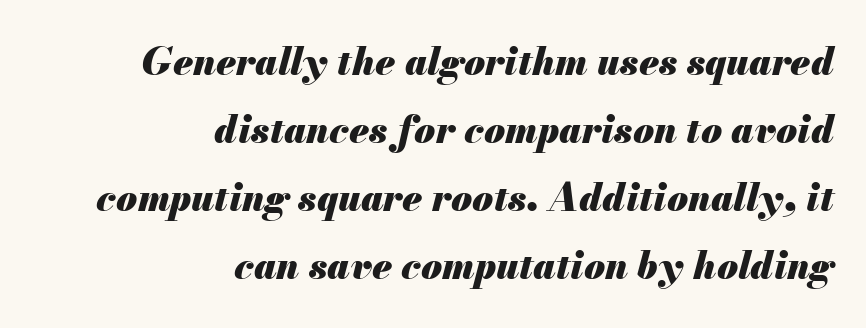
{"italic": "yes", "lean": "right", "slant_degrees": 13, "bold": "yes", "weight": "heavy", "width": "normal", "stroke_contrast": "medium", "x_height": "small", "monospaced": "no", "underline": "no", "align": "right", "line_spacing_ratio": 1.79, "letter_spacing": "normal", "letter_spacing_em": 0.0, "glyph_px": 38}
